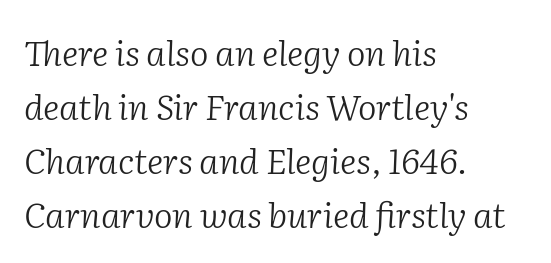
Q: Is the text bold? A: No.
Q: Is the text italic (slanted)? A: Yes, it leans right by about 2 degrees.
Q: Is the typeface a serif or a sans-serif typeface? A: Serif.
Q: Is the text underlined? A: No.
Q: How is the paragraph aligned? A: Left-aligned.
Q: Is the spacing between letters normal or unusually wide? A: Normal.
Q: Is the spacing between lines tight, normal or loose? A: Normal.
Q: Width (condensed, normal, or wide)? A: Normal.
Q: Stroke contrast? A: Low.
Q: x-height? A: Medium.
Q: Monospaced? A: No.
